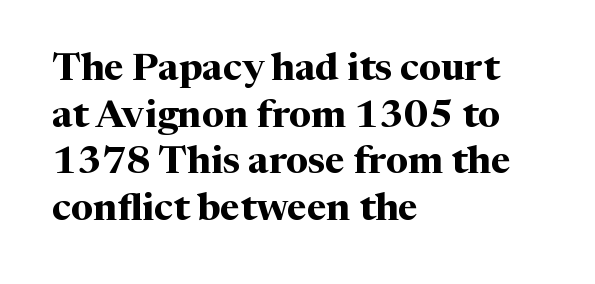
No word sits above an underline. This sample uses plain, unmodified letter spacing. The letters stand upright; this is a roman face. Letterform terminals end in serifs throughout the passage.
